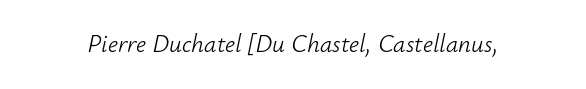
A quiet, ordinary-to-light weight characterises the typeface. A typesetter would call this zero additional tracking. The typography opts for an oblique posture over an upright one. Beneath every word, the page is bare.
